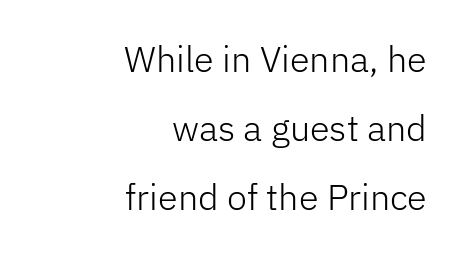
The image shows 36 px light sans-serif type, upright; set right-aligned, loose line spacing (1.92x), normal letter spacing, not underlined; low stroke contrast and a medium x-height.
